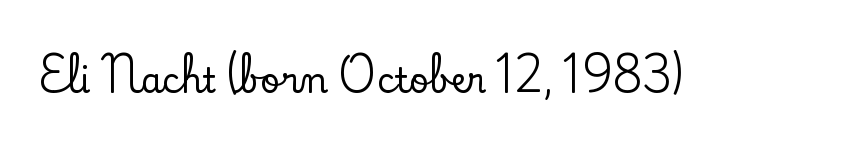
Default kerning and tracking; the words read as compact shapes. The face used here is seriffed, in the tradition of book romans. Note the varied advance widths — an 'i' is clearly narrower than an 'm'. Is there any slant? The stems are plumb.
